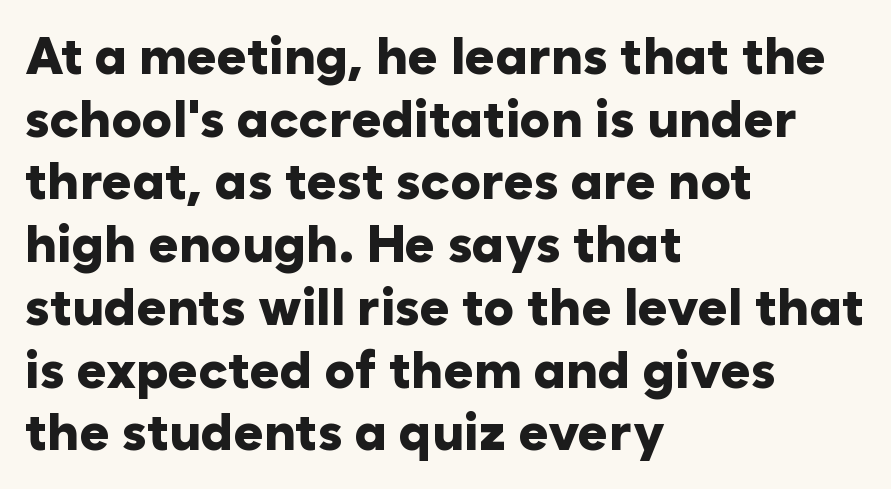
The image shows 51 px heavy sans-serif type, upright; set left-aligned, line spacing 1.23x, normal letter spacing, not underlined; low stroke contrast and a medium x-height.
